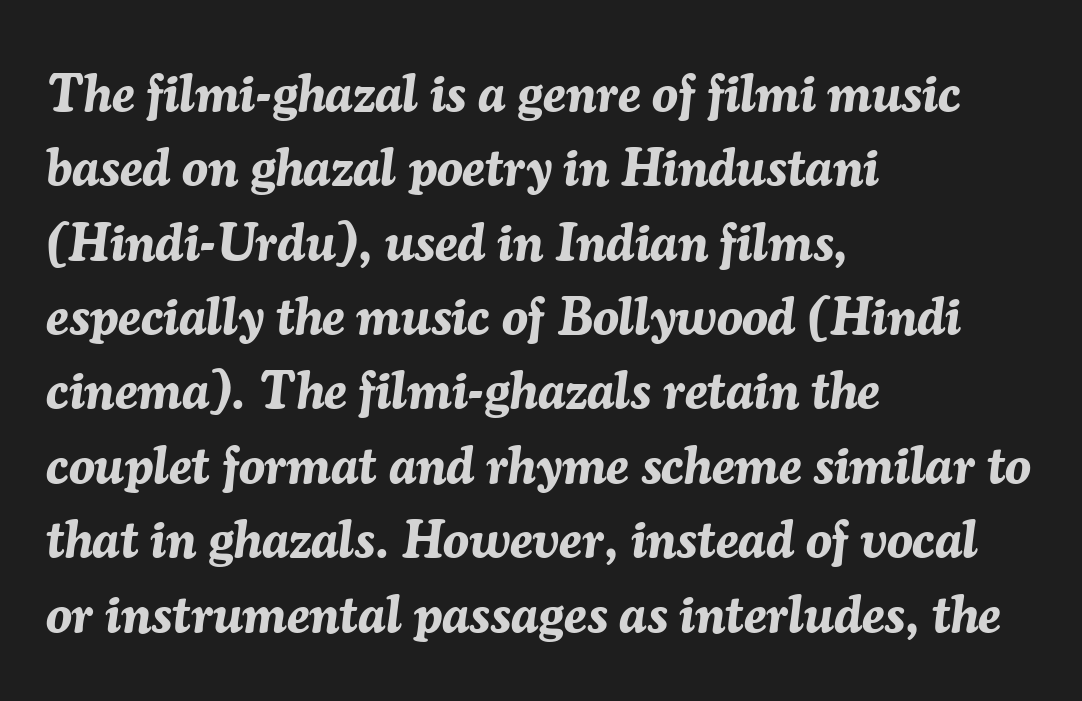
Q: Is the text bold? A: Yes.
Q: Is the text italic (slanted)? A: Yes, it leans right by about 7 degrees.
Q: Is the text underlined? A: No.
Q: How is the paragraph aligned? A: Left-aligned.
Q: Is the spacing between letters normal or unusually wide? A: Normal.
Q: Is the spacing between lines tight, normal or loose? A: Normal.
Q: Width (condensed, normal, or wide)? A: Normal.
Q: Stroke contrast? A: Medium.
Q: x-height? A: Medium.
Q: Monospaced? A: No.
